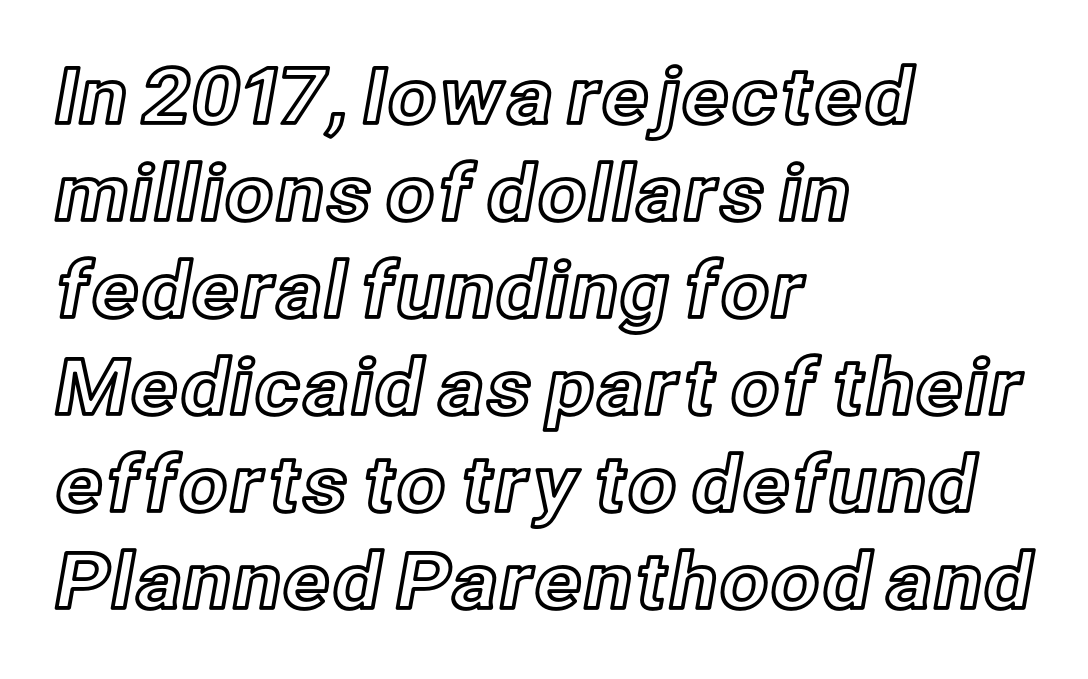
The image shows 77 px text type; set left-aligned, normal line spacing (1.26x), normal letter spacing, not underlined; a medium x-height.
